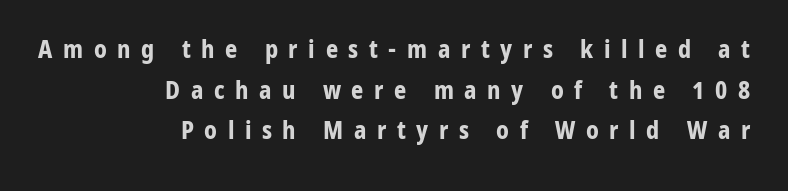
{"italic": "no", "bold": "yes", "underline": "no", "align": "right", "line_spacing": "normal", "line_spacing_ratio": 1.69, "letter_spacing": "wide", "letter_spacing_em": 0.44, "glyph_px": 24}
